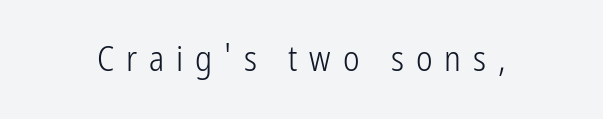
Here the designer chose a conventional face with non-uniform glyph widths. The rendering shows plain stroke endings on the letterforms — a sans-serif design. The passage shown has open, widely tracked lettering throughout. It's the straight-up-and-down kind of type.
